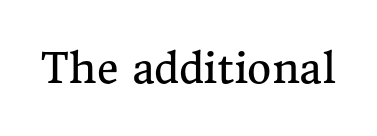
Q: Is the text bold? A: No.
Q: Is the text italic (slanted)? A: No, it is upright.
Q: Is the typeface a serif or a sans-serif typeface? A: Serif.
Q: Is the text underlined? A: No.
Q: Is the spacing between letters normal or unusually wide? A: Normal.
Q: Width (condensed, normal, or wide)? A: Normal.
Q: Stroke contrast? A: Medium.
Q: x-height? A: Medium.
Q: Monospaced? A: No.
